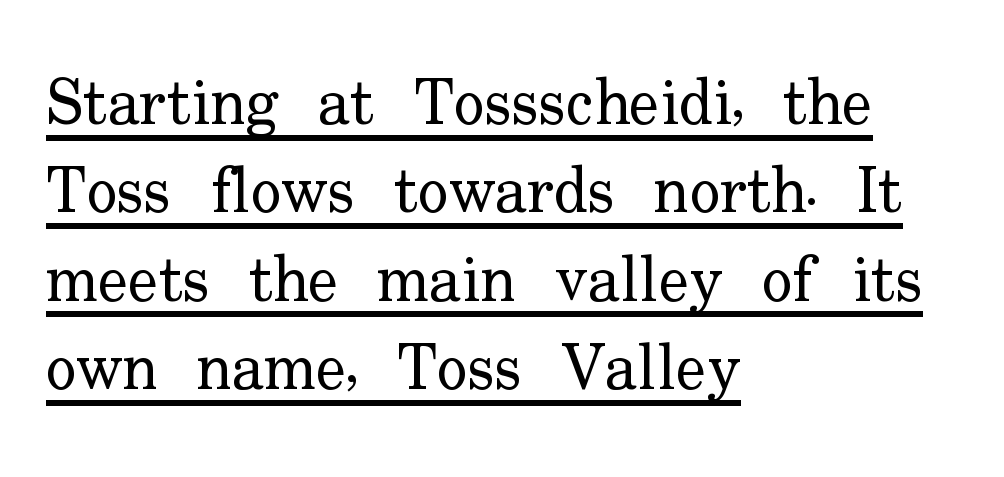
Q: Is the text bold? A: No.
Q: Is the text italic (slanted)? A: No, it is upright.
Q: Is the typeface a serif or a sans-serif typeface? A: Serif.
Q: Is the text underlined? A: Yes.
Q: How is the paragraph aligned? A: Left-aligned.
Q: Is the spacing between letters normal or unusually wide? A: Normal.
Q: Is the spacing between lines tight, normal or loose? A: Normal.
Q: Width (condensed, normal, or wide)? A: Normal.
Q: Stroke contrast? A: Low.
Q: x-height? A: Small.
Q: Monospaced? A: No.
